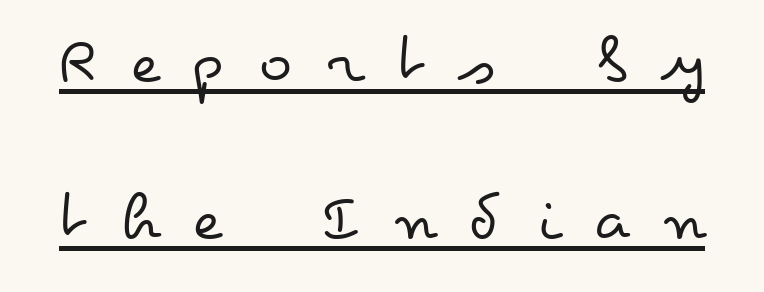
The image shows 69 px regular-weight, wide type, upright; set loose line spacing (2.27x), unusually wide letter spacing (+0.49 em), underlined; low stroke contrast and a small x-height.
